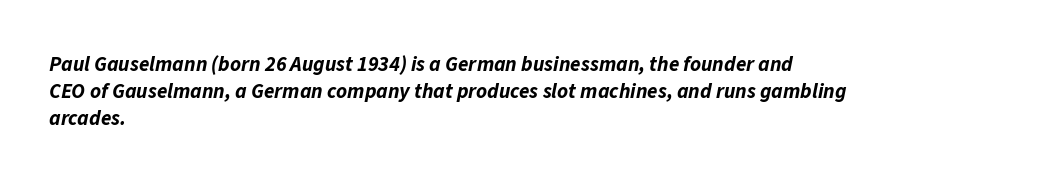
The image shows 21 px bold type, italic (leaning right); set left-aligned, normal line spacing (1.28x), normal letter spacing, not underlined.
